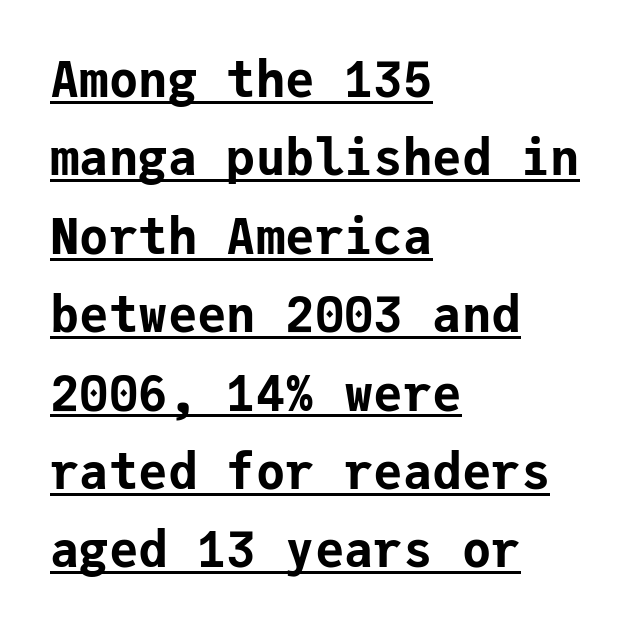
The letters sit at their default tracking, neither squeezed nor spread. Each new line begins a customary step beneath the previous one. Nope, no serifs anywhere on these letters. The passage shown is typed in a monospace face where columns stay perfectly aligned.
